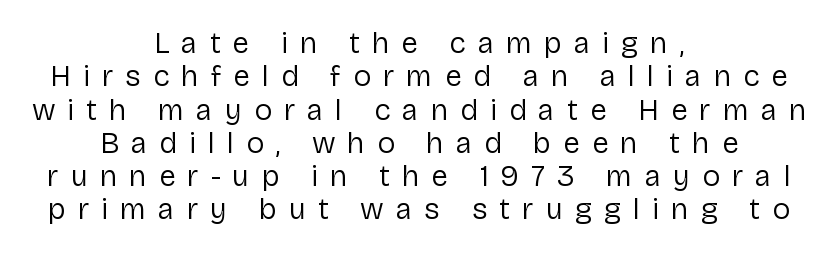
Q: Is the text bold? A: No.
Q: Is the text italic (slanted)? A: No, it is upright.
Q: Is the typeface a serif or a sans-serif typeface? A: Sans-serif.
Q: Is the text underlined? A: No.
Q: How is the paragraph aligned? A: Centered.
Q: Is the spacing between letters normal or unusually wide? A: Unusually wide.
Q: Is the spacing between lines tight, normal or loose? A: Tight.
Q: Width (condensed, normal, or wide)? A: Normal.
Q: Stroke contrast? A: Low.
Q: x-height? A: Medium.
Q: Monospaced? A: No.
